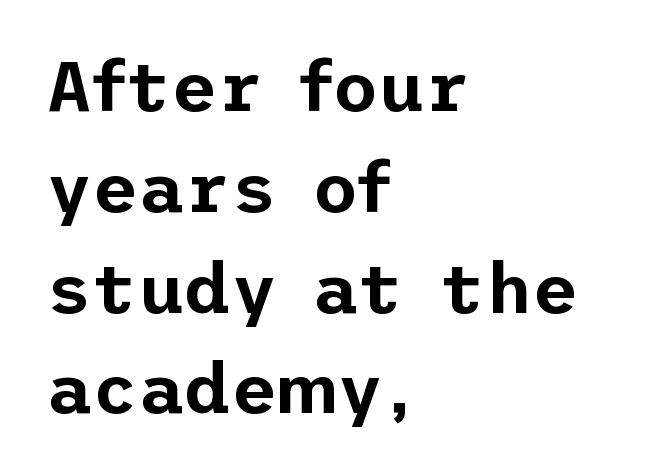
The image shows 71 px sans-serif type, upright; set left-aligned, normal line spacing (1.42x), normal letter spacing, not underlined; low stroke contrast and a medium x-height.
